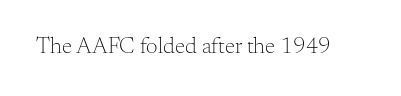
The type is set solid horizontally, with unmodified tracking. Words float on clear page, feet unadorned. A quiet, ordinary-to-light weight characterises the typeface. The type sits square on the baseline with zero lean.
